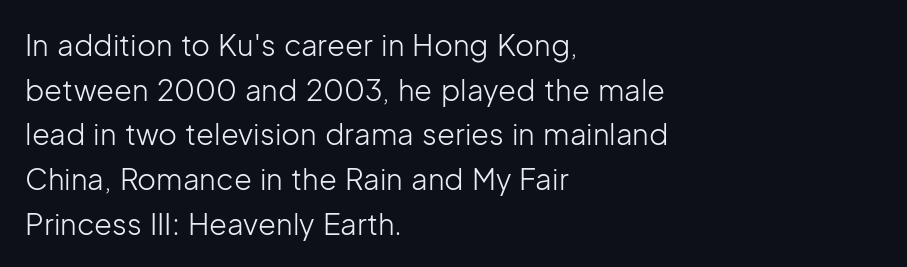
The image shows 29 px light sans-serif type, upright; set left-aligned, normal line spacing (1.54x), normal letter spacing, not underlined; low stroke contrast and a medium x-height.
